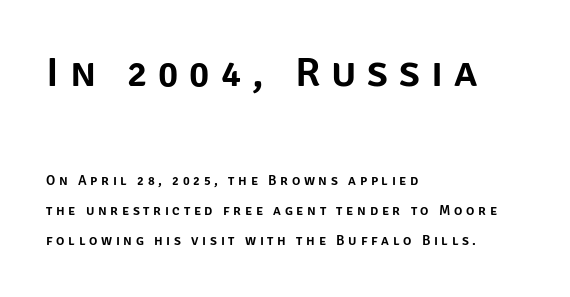
Observe the absence of serifs on each vertical stroke in this sample. Top chunk: large. Bottom chunk: small. Visually the block forms a straight wall on the left and a jagged coastline on the right. Check under the words: just untouched page. Inter-character spacing is expanded well beyond the font's built-in metrics. Note the varied advance widths — an 'i' is clearly narrower than an 'm'.
